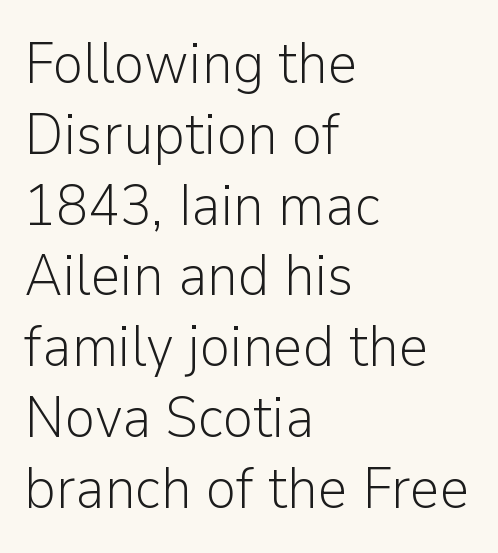
{"serif": "no", "italic": "no", "bold": "no", "weight": "light", "width": "normal", "stroke_contrast": "low", "x_height": "medium", "monospaced": "no", "underline": "no", "align": "left", "line_spacing_ratio": 1.22, "letter_spacing": "normal", "letter_spacing_em": 0.0, "glyph_px": 58}
